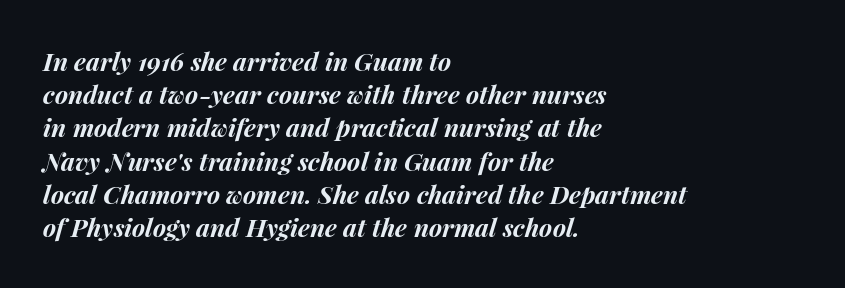
Q: Is the text bold? A: Yes.
Q: Is the text italic (slanted)? A: Yes, it leans right by about 15 degrees.
Q: Is the text underlined? A: No.
Q: How is the paragraph aligned? A: Left-aligned.
Q: Is the spacing between letters normal or unusually wide? A: Normal.
Q: Is the spacing between lines tight, normal or loose? A: Normal.
